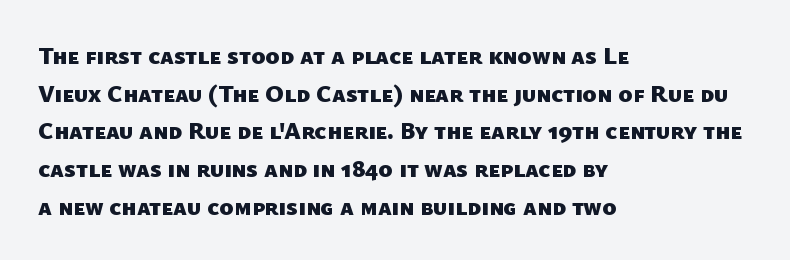
{"bold": "yes", "underline": "no", "align": "left", "line_spacing": "normal", "line_spacing_ratio": 1.57, "letter_spacing": "normal", "letter_spacing_em": 0.0, "glyph_px": 24}
